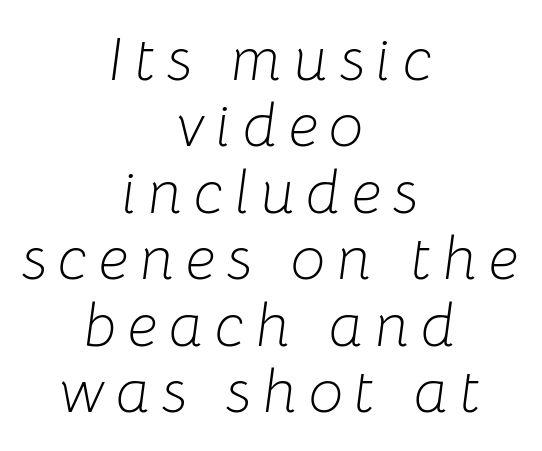
The typography opts for an oblique posture over an upright one. Vertical spacing — tight. No heavy texture on the line: the type isn't bold. Where is the straight margin? There isn't one; the lines are centered. The letters advance in unequal steps, a hallmark of proportional type. Decoration check: the copy has no underline.
